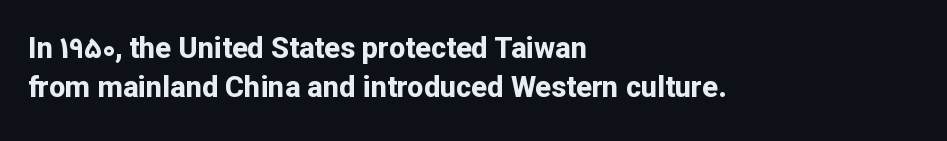
{"serif": "no", "italic": "no", "bold": "yes", "weight": "bold", "width": "normal", "stroke_contrast": "low", "x_height": "medium", "monospaced": "no", "underline": "no", "align": "left", "line_spacing": "normal", "line_spacing_ratio": 1.34, "letter_spacing": "normal", "letter_spacing_em": 0.0, "glyph_px": 29}
